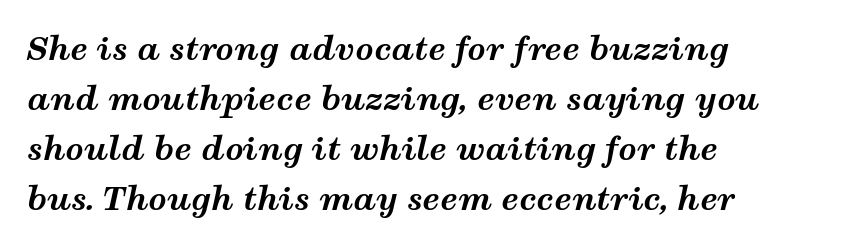
Q: Is the text bold? A: Yes.
Q: Is the text italic (slanted)? A: Yes, it leans right by about 12 degrees.
Q: Is the text underlined? A: No.
Q: How is the paragraph aligned? A: Left-aligned.
Q: Is the spacing between letters normal or unusually wide? A: Normal.
Q: Is the spacing between lines tight, normal or loose? A: Normal.
Q: Width (condensed, normal, or wide)? A: Wide.
Q: Stroke contrast? A: Medium.
Q: x-height? A: Medium.
Q: Monospaced? A: No.
